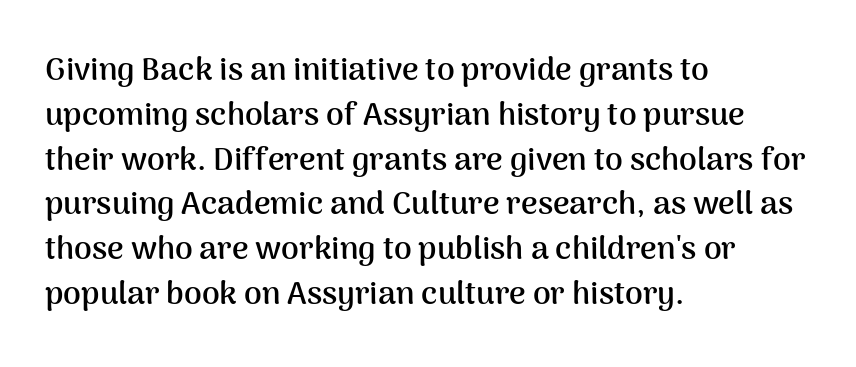
Is this a fixed-width face? No — the glyphs have proportional, varying widths. Leftover space on each line is placed entirely after the last word. The foot of each line stays bare and open. These lines keep a tight, regular rhythm from letter to letter. The rows are spaced the way most documents space them.
